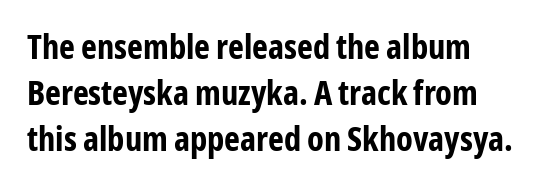
Q: Is the text bold? A: Yes.
Q: Is the text italic (slanted)? A: No, it is upright.
Q: Is the typeface a serif or a sans-serif typeface? A: Sans-serif.
Q: Is the text underlined? A: No.
Q: Is the spacing between letters normal or unusually wide? A: Normal.
Q: Is the spacing between lines tight, normal or loose? A: Normal.
Q: Width (condensed, normal, or wide)? A: Condensed.
Q: Stroke contrast? A: Low.
Q: x-height? A: Medium.
Q: Monospaced? A: No.
